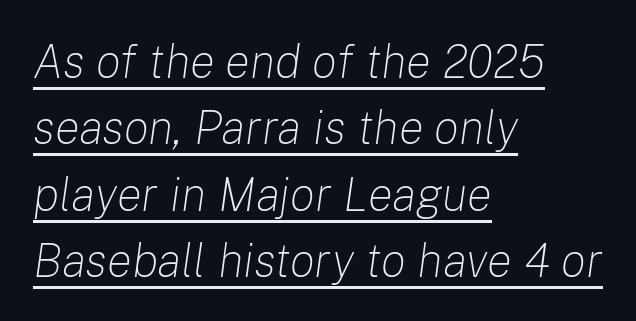
{"italic": "yes", "lean": "right", "slant_degrees": 8, "bold": "no", "weight": "light", "width": "normal", "stroke_contrast": "low", "x_height": "medium", "monospaced": "no", "underline": "yes", "align": "left", "line_spacing": "normal", "line_spacing_ratio": 1.41, "letter_spacing": "normal", "letter_spacing_em": 0.0, "glyph_px": 47}
